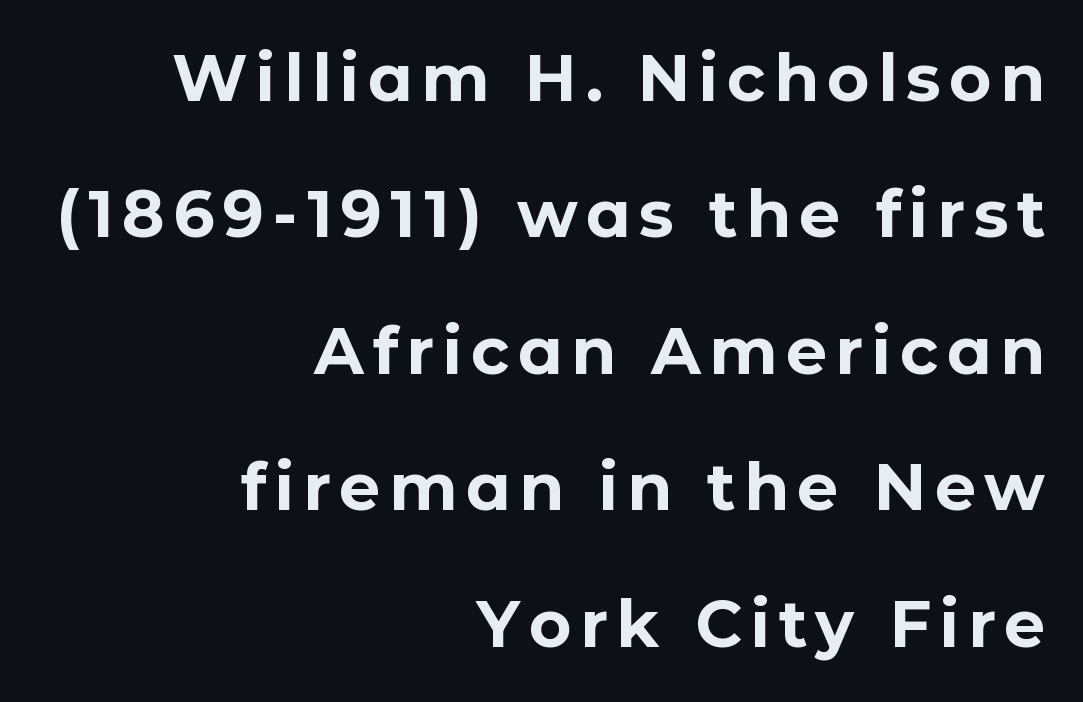
{"serif": "no", "italic": "no", "bold": "yes", "weight": "bold", "width": "normal", "stroke_contrast": "low", "x_height": "medium", "monospaced": "no", "underline": "no", "align": "right", "line_spacing": "loose", "line_spacing_ratio": 2.1, "glyph_px": 65}
